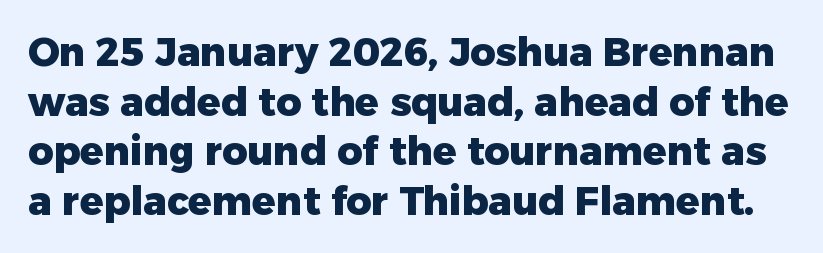
{"serif": "no", "italic": "no", "bold": "yes", "weight": "heavy", "width": "normal", "stroke_contrast": "low", "x_height": "medium", "monospaced": "no", "underline": "no", "line_spacing": "normal", "line_spacing_ratio": 1.27, "letter_spacing": "normal", "letter_spacing_em": 0.0, "glyph_px": 39}
